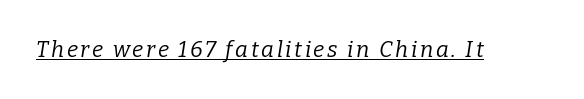
The cut favours lightness, reaching ordinary text weight at its darkest. Has an underline been added? It has. The face used here has a pronounced slope to its letters.
